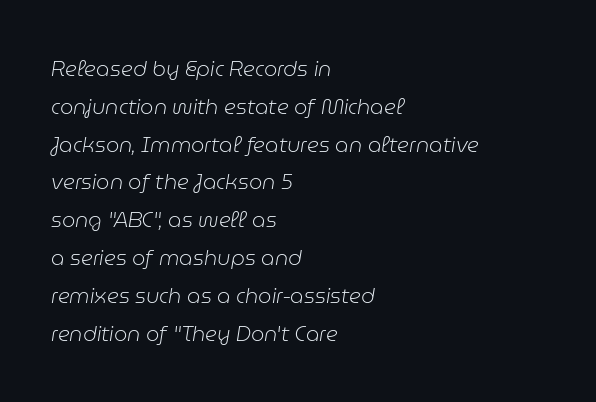
Italic? Definitely — the glyphs are oblique. Only glyphs here, with clear space below each row. A quiet, ordinary-to-light weight characterises the typeface. The rag falls on the right side of this text block. Characters follow at the spacing the type designer built in.
